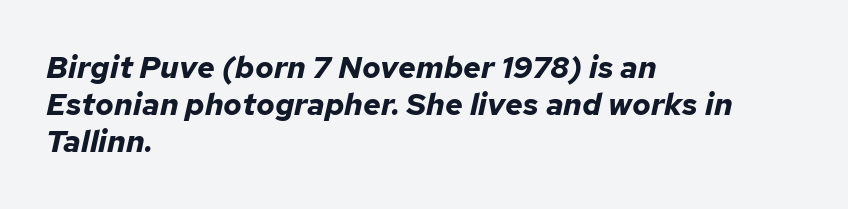
{"italic": "yes", "lean": "right", "slant_degrees": 12, "bold": "yes", "weight": "bold", "width": "normal", "stroke_contrast": "low", "x_height": "medium", "monospaced": "no", "underline": "no", "align": "left", "line_spacing_ratio": 1.2, "letter_spacing": "normal", "letter_spacing_em": 0.0, "glyph_px": 31}
